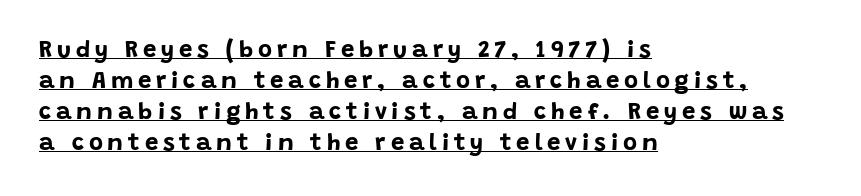
The image shows 24 px bold type, upright; set left-aligned, normal line spacing (1.29x), unusually wide letter spacing (+0.2 em), underlined.
